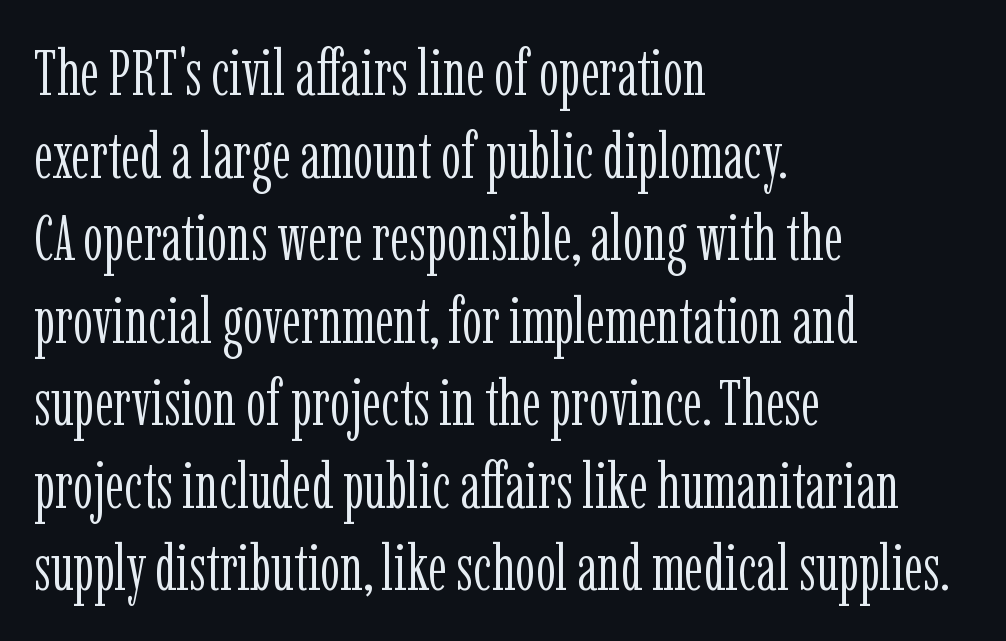
Q: Is the text bold? A: No.
Q: Is the text italic (slanted)? A: No, it is upright.
Q: Is the typeface a serif or a sans-serif typeface? A: Serif.
Q: Is the text underlined? A: No.
Q: How is the paragraph aligned? A: Left-aligned.
Q: Is the spacing between letters normal or unusually wide? A: Normal.
Q: Is the spacing between lines tight, normal or loose? A: Normal.
Q: Width (condensed, normal, or wide)? A: Condensed.
Q: Stroke contrast? A: Low.
Q: x-height? A: Medium.
Q: Monospaced? A: No.
